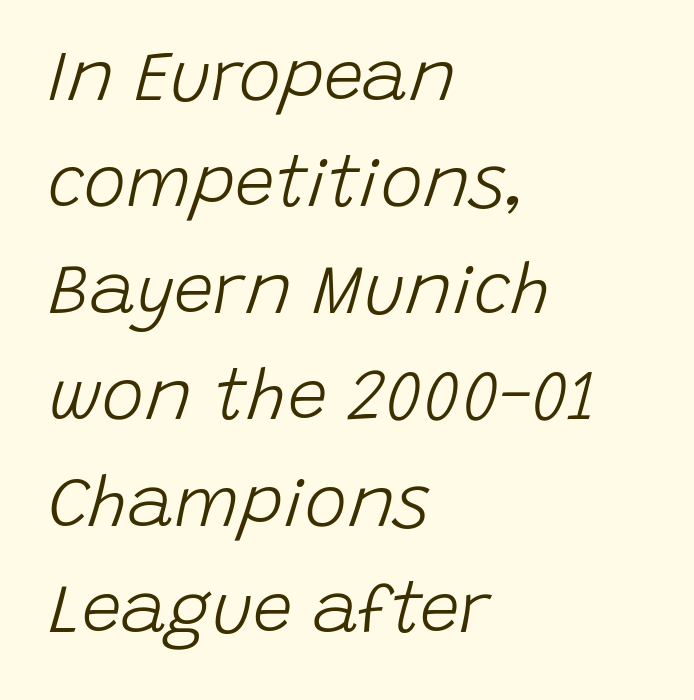
Q: Is the text bold? A: No.
Q: Is the text italic (slanted)? A: Yes, it leans right by about 15 degrees.
Q: Is the text underlined? A: No.
Q: How is the paragraph aligned? A: Left-aligned.
Q: Is the spacing between letters normal or unusually wide? A: Normal.
Q: Is the spacing between lines tight, normal or loose? A: Normal.
Q: Width (condensed, normal, or wide)? A: Normal.
Q: Stroke contrast? A: Low.
Q: x-height? A: Large.
Q: Monospaced? A: No.
